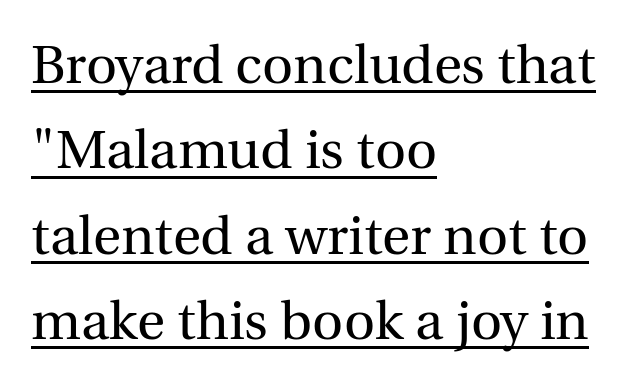
Q: Is the text bold? A: No.
Q: Is the text italic (slanted)? A: No, it is upright.
Q: Is the typeface a serif or a sans-serif typeface? A: Serif.
Q: Is the text underlined? A: Yes.
Q: How is the paragraph aligned? A: Left-aligned.
Q: Is the spacing between letters normal or unusually wide? A: Normal.
Q: Is the spacing between lines tight, normal or loose? A: Normal.
Q: Width (condensed, normal, or wide)? A: Normal.
Q: x-height? A: Medium.
Q: Monospaced? A: No.
